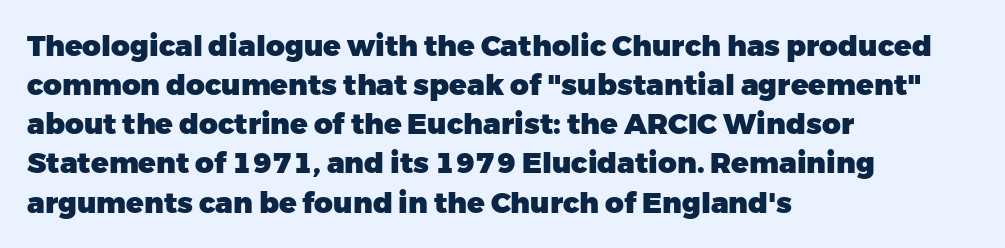
{"serif": "no", "italic": "no", "bold": "yes", "weight": "heavy", "width": "normal", "stroke_contrast": "low", "x_height": "medium", "monospaced": "no", "underline": "no", "align": "left", "line_spacing": "normal", "line_spacing_ratio": 1.35, "letter_spacing": "normal", "letter_spacing_em": 0.0, "glyph_px": 29}
